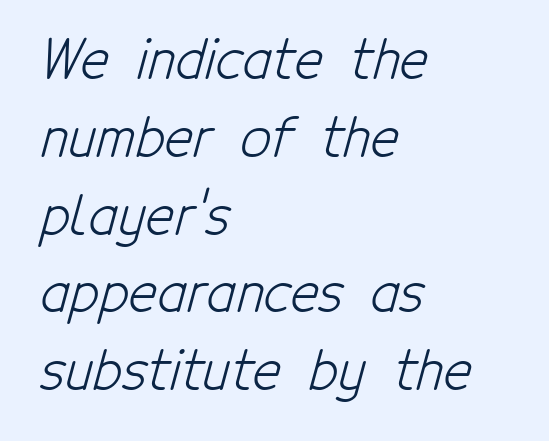
Typographically, this falls in the sans-serif category. The face looks like a standard text weight, possibly lighter. The space directly below the letters is spotless. A student would call this left alignment; a typographer would say flush left, rag right. The passage shown is typed in a proportional face where columns would drift.
